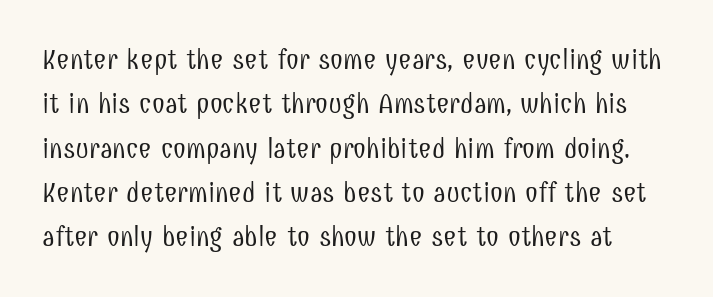
{"serif": "no", "italic": "no", "bold": "no", "weight": "light", "width": "condensed", "stroke_contrast": "low", "x_height": "medium", "monospaced": "no", "underline": "no", "line_spacing": "normal", "line_spacing_ratio": 1.53, "letter_spacing": "normal", "letter_spacing_em": 0.0, "glyph_px": 29}
